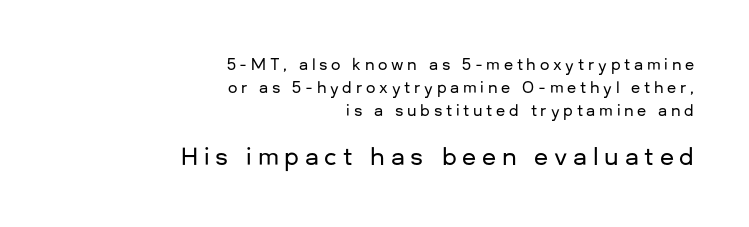
The image shows 23 px text type, upright; set right-aligned, normal line spacing (1.52x), unusually wide letter spacing (+0.25 em), not underlined; the second (bottom) block is 1.53x larger.
